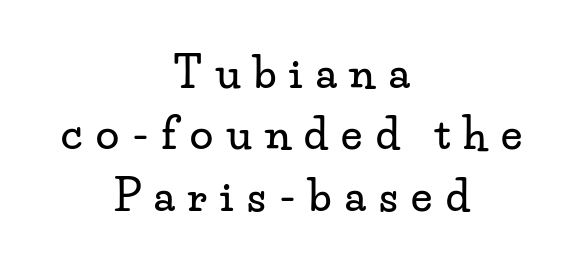
Lines of text with bare space underneath. Summary of vertical rhythm: regular, with standard interline spacing. Tracking here is generous; glyphs stand well apart from one another. The rendering shows small feet on the letterforms — a serif design. A typesetter would mark this as roman, not italic.
